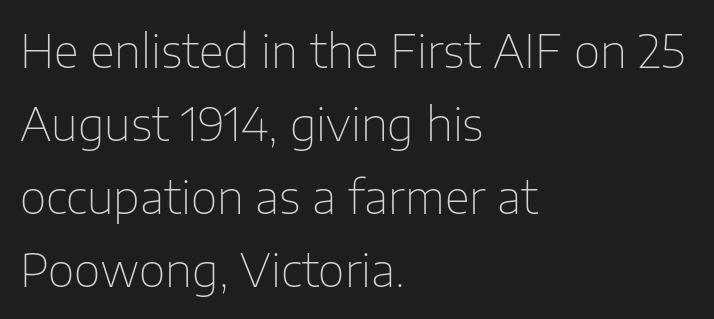
The compositor pushed each line to the left boundary. Here the designer chose a conventional face with non-uniform glyph widths. This sample uses plain, unmodified letter spacing. Vertical strokes here are truly vertical. Weight class: somewhere from thin through regular.
